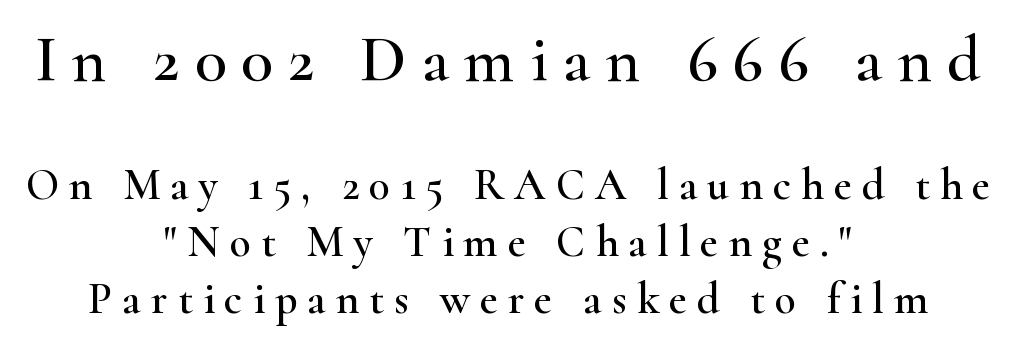
{"serif": "yes", "italic": "no", "width": "wide", "stroke_contrast": "high", "x_height": "small", "monospaced": "no", "underline": "no", "align": "center", "line_spacing": "normal", "line_spacing_ratio": 1.3, "letter_spacing": "wide", "letter_spacing_em": 0.23, "larger_block": "first", "size_ratio": 1.5, "glyph_px": 66}
